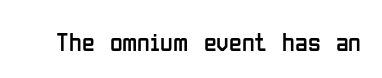
{"italic": "no", "bold": "no", "underline": "no", "letter_spacing": "normal", "letter_spacing_em": 0.0, "glyph_px": 26}
